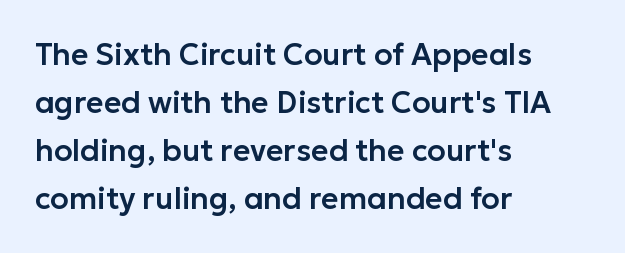
Vertical spacing — default. Quick note: not italic, upright. Is the letter spacing exaggerated? No — it looks like the ordinary default. The baseline area is clear. The rendering anchors every line to the left-hand side.
